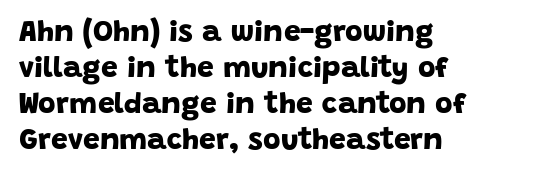
{"serif": "no", "bold": "yes", "weight": "bold", "width": "normal", "stroke_contrast": "low", "x_height": "large", "monospaced": "no", "underline": "no", "align": "left", "line_spacing_ratio": 1.2, "letter_spacing": "normal", "letter_spacing_em": 0.0, "glyph_px": 30}
